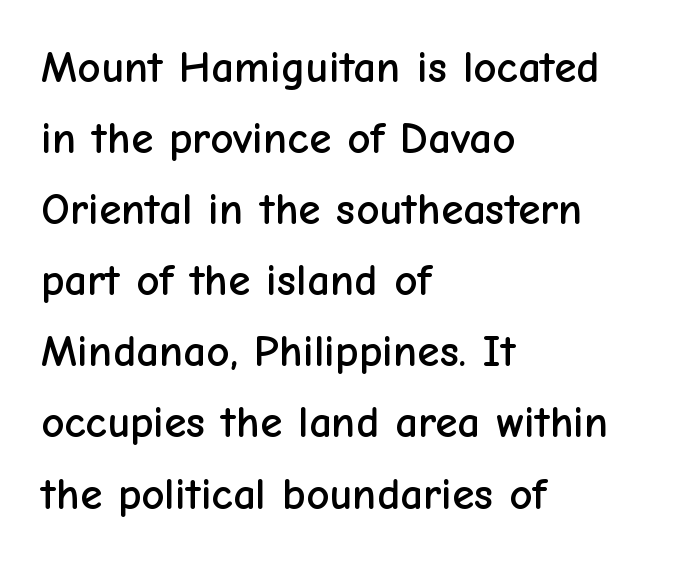
Q: Is the text italic (slanted)? A: No, it is upright.
Q: Is the typeface a serif or a sans-serif typeface? A: Sans-serif.
Q: Is the text underlined? A: No.
Q: How is the paragraph aligned? A: Left-aligned.
Q: Is the spacing between letters normal or unusually wide? A: Normal.
Q: Is the spacing between lines tight, normal or loose? A: Normal.
Q: Width (condensed, normal, or wide)? A: Normal.
Q: Stroke contrast? A: Low.
Q: x-height? A: Medium.
Q: Monospaced? A: No.
